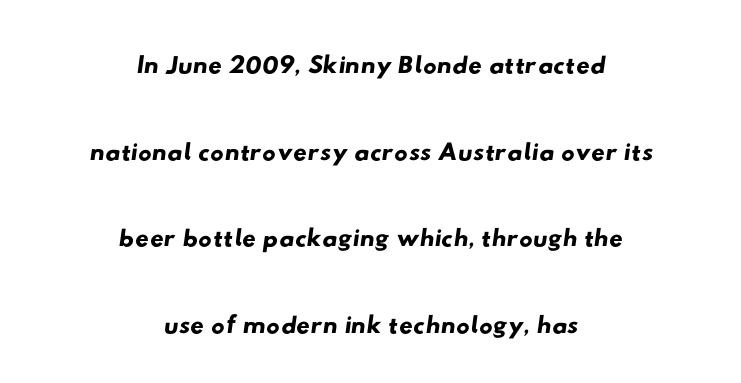
Reading down the block, each line starts at a different indent, mirrored at its end. The words here are not underlined. This block would shrink considerably if given ordinary leading; it's expanded now. The glyphs in this specimen are sans serif. Do the characters align in a grid? No, the font is proportional.
